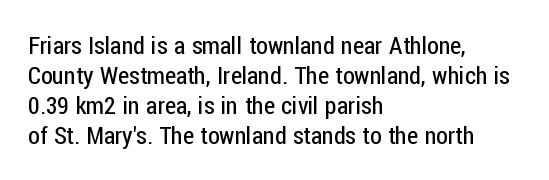
{"italic": "no", "bold": "no", "underline": "no", "align": "left", "line_spacing": "normal", "line_spacing_ratio": 1.25, "letter_spacing": "normal", "letter_spacing_em": 0.0, "glyph_px": 24}
